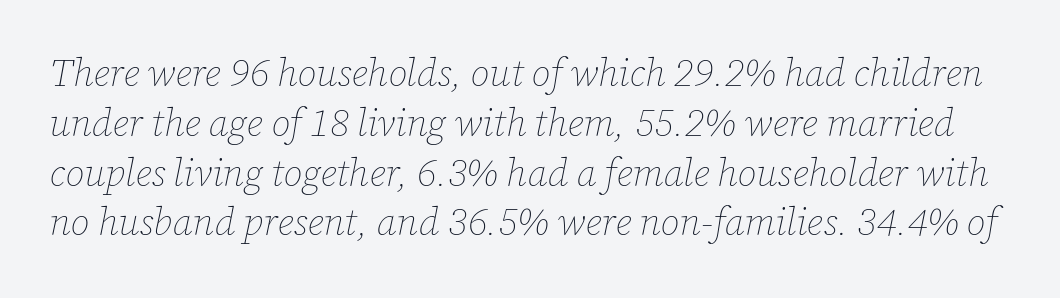
The passage shown has conventional tracking throughout. Character widths vary here, with narrow letters taking less room than wide ones. A typesetter would mark this as italic. Descenders are the only things crossing below the line. Baseline-to-baseline distance is the conventional proportion of letter height. Stems here are at most as thick as an everyday book face.
